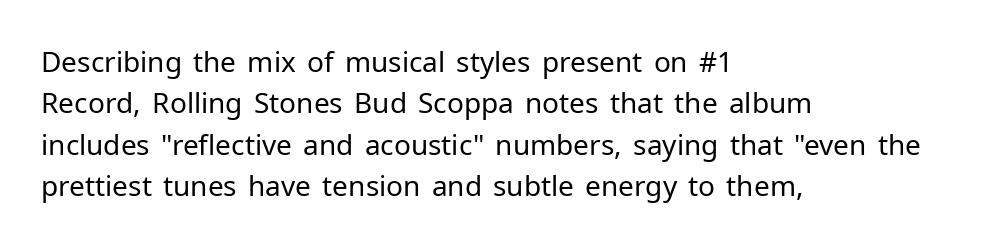
A student would call this left alignment; a typographer would say flush left, rag right. Students, observe: this is what conventionally led text looks like. These lines keep a tight, regular rhythm from letter to letter. No heavy texture on the line: the type isn't bold. Beneath every word, the page is bare. This rendering employs a face without finishing strokes, i.e., a sans-serif.
